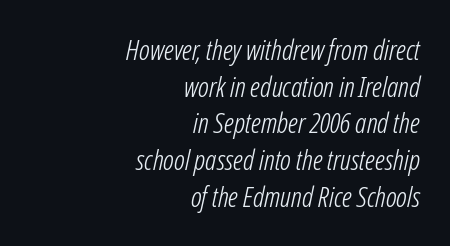
The image shows 28 px light, condensed type, italic (leaning right); set right-aligned, normal line spacing (1.31x), normal letter spacing, not underlined; low stroke contrast and a medium x-height.
